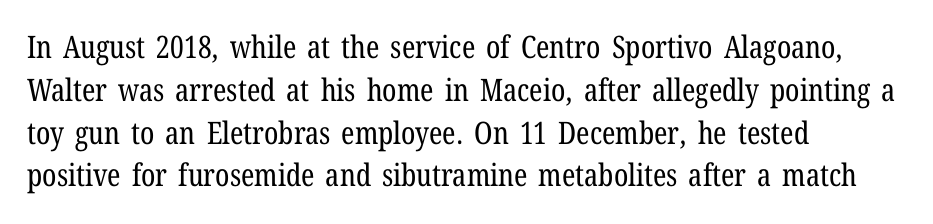
{"serif": "yes", "italic": "no", "bold": "no", "weight": "regular", "width": "condensed", "stroke_contrast": "low", "x_height": "medium", "monospaced": "no", "underline": "no", "align": "left", "line_spacing": "normal", "line_spacing_ratio": 1.38, "letter_spacing": "normal", "letter_spacing_em": 0.0, "glyph_px": 31}
